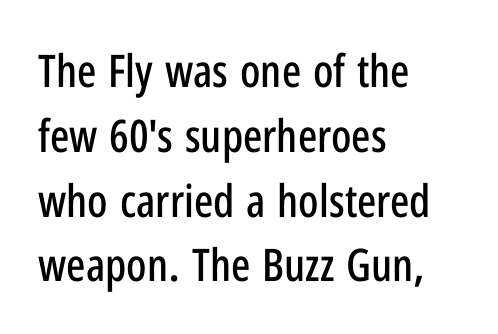
{"serif": "no", "italic": "no", "width": "condensed", "stroke_contrast": "low", "x_height": "medium", "monospaced": "no", "underline": "no", "align": "left", "line_spacing": "normal", "line_spacing_ratio": 1.44, "letter_spacing": "normal", "letter_spacing_em": 0.0, "glyph_px": 45}
